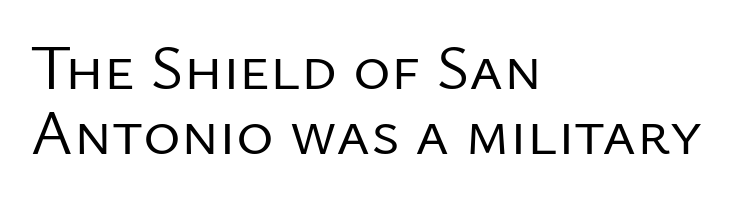
The image shows 64 px regular-weight sans-serif type, upright; set left-aligned, tight line spacing (1.01x), normal letter spacing, not underlined; low stroke contrast and a medium x-height.
